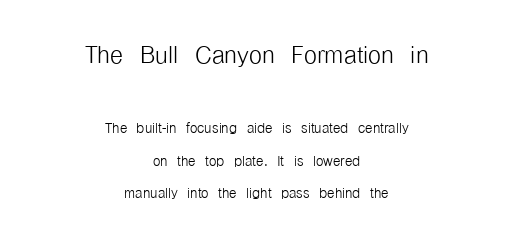
{"serif": "no", "italic": "no", "bold": "no", "weight": "light", "width": "condensed", "stroke_contrast": "low", "x_height": "medium", "monospaced": "no", "underline": "no", "align": "center", "line_spacing": "normal", "line_spacing_ratio": 1.7, "letter_spacing": "normal", "letter_spacing_em": 0.0, "larger_block": "first", "size_ratio": 1.74, "glyph_px": 33}
